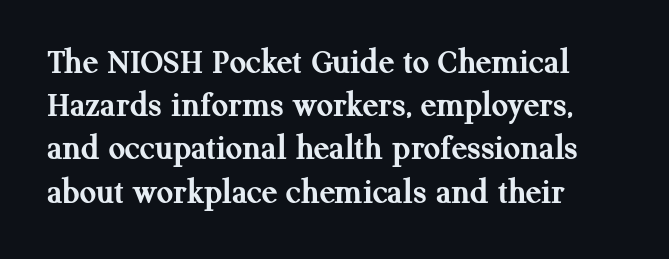
The image shows 36 px semibold serif type, upright; set line spacing 1.2x, normal letter spacing, not underlined; medium stroke contrast and a medium x-height.
